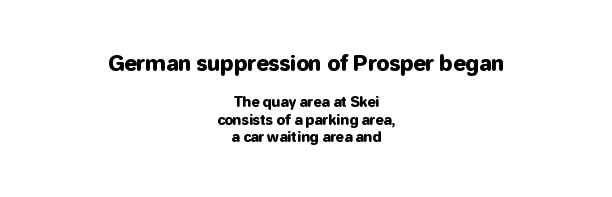
The image shows 21 px text type, upright; set centered, normal line spacing (1.25x), normal letter spacing, not underlined; the first (top) block is 1.5x larger.
